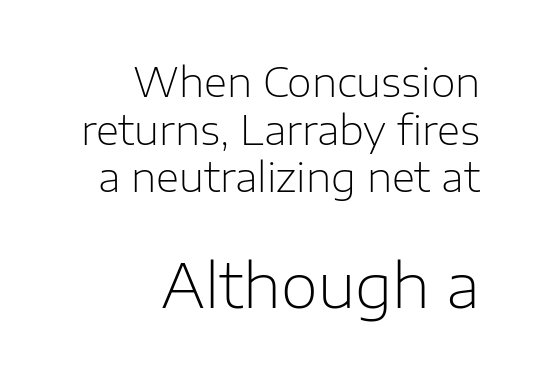
Q: Is the text bold? A: No.
Q: Is the text italic (slanted)? A: No, it is upright.
Q: Is the typeface a serif or a sans-serif typeface? A: Sans-serif.
Q: Is the text underlined? A: No.
Q: How is the paragraph aligned? A: Right-aligned.
Q: Is the spacing between letters normal or unusually wide? A: Normal.
Q: Which block of text is set in a larger size, the first (top) or the second (bottom)? A: The second (bottom) one.
Q: Width (condensed, normal, or wide)? A: Normal.
Q: Stroke contrast? A: Low.
Q: x-height? A: Medium.
Q: Monospaced? A: No.
